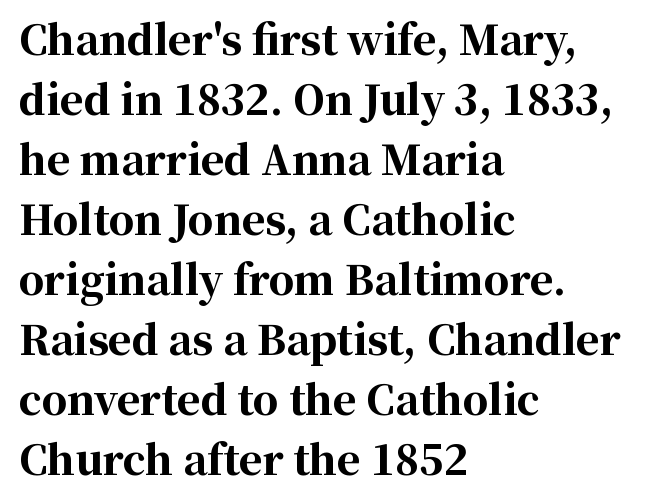
The passage shown has conventional tracking throughout. Caption: multi-line text, flush left, ragged right. The passage shown stacks its lines at a standard gap. Varying glyph widths throughout — classic text-font behaviour. Tall strokes in this sample are plumb rather than angled.
